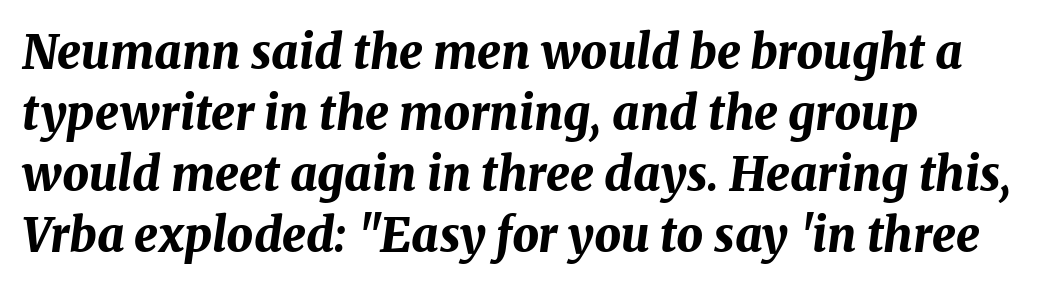
The image shows 47 px bold type, italic (leaning right); set left-aligned, normal line spacing (1.3x), normal letter spacing, not underlined; medium stroke contrast and a medium x-height.
